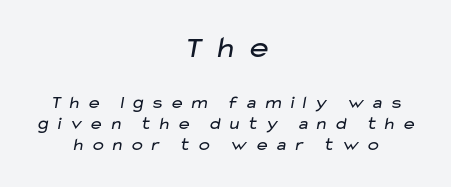
{"serif": "no", "bold": "no", "weight": "regular", "width": "wide", "stroke_contrast": "low", "x_height": "medium", "monospaced": "no", "underline": "no", "align": "center", "line_spacing_ratio": 1.17, "letter_spacing": "wide", "letter_spacing_em": 0.31, "larger_block": "first", "size_ratio": 1.72, "glyph_px": 31}
